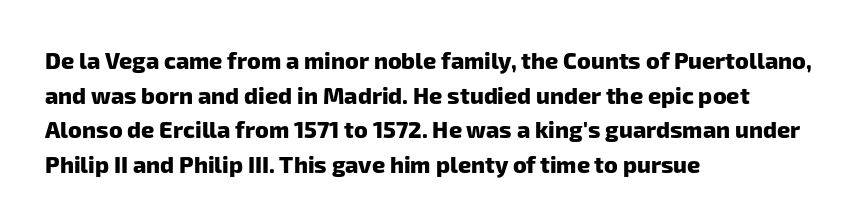
Short note: letters normally spaced. Heavy-handed strokes throughout: this text is bold. The words here are not underlined. The passage is arranged the way most books set body copy — flush left. Vertical spacing — default.
